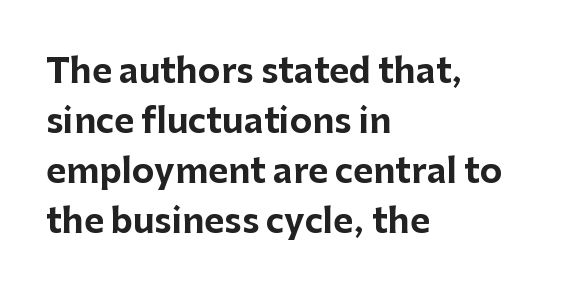
The image shows 34 px bold sans-serif type, upright; set left-aligned, normal line spacing (1.47x), normal letter spacing, not underlined; low stroke contrast and a medium x-height.
